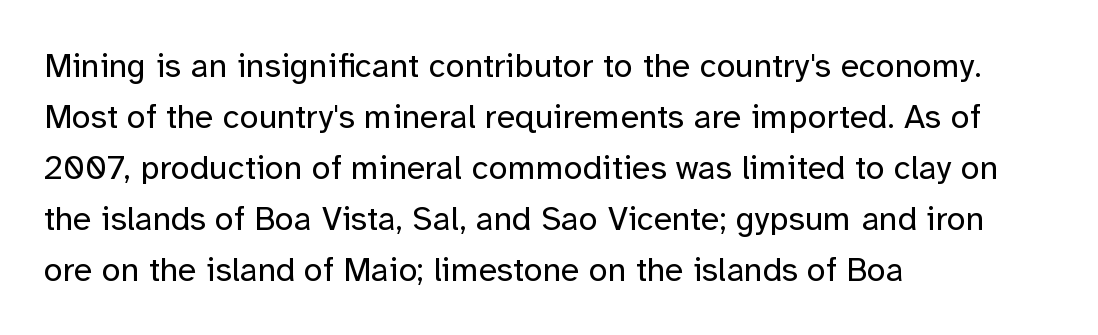
Grotesque or geometric, the face here clearly has no serifs. This is the regular roman posture of the typeface. The face used here is proportionally spaced, like ordinary book or web type. Inter-character spacing is left at the font's built-in metrics. Underlining? Definitely not there.
